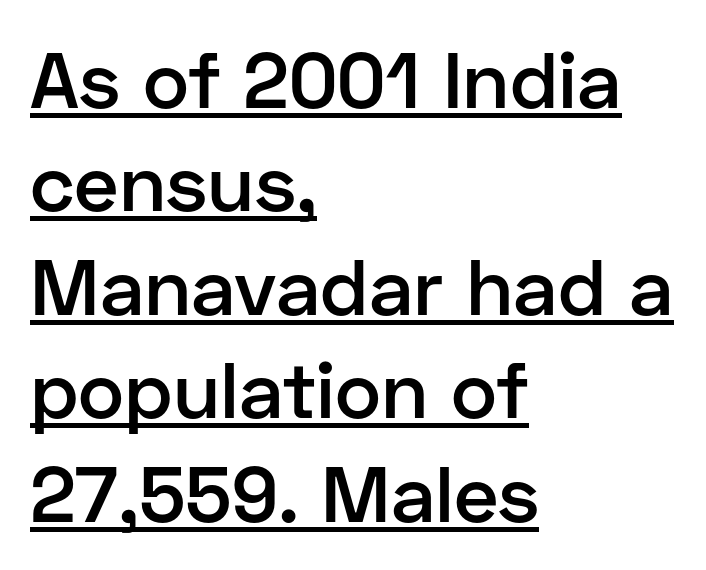
Q: Is the text bold? A: Semi-bold.
Q: Is the text italic (slanted)? A: No, it is upright.
Q: Is the typeface a serif or a sans-serif typeface? A: Sans-serif.
Q: Is the text underlined? A: Yes.
Q: How is the paragraph aligned? A: Left-aligned.
Q: Is the spacing between letters normal or unusually wide? A: Normal.
Q: Is the spacing between lines tight, normal or loose? A: Normal.
Q: Width (condensed, normal, or wide)? A: Normal.
Q: Stroke contrast? A: Low.
Q: x-height? A: Medium.
Q: Monospaced? A: No.
